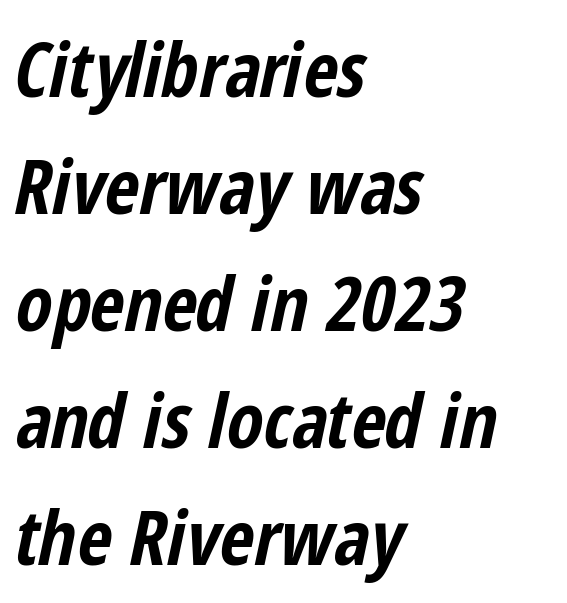
The image shows 75 px bold, condensed type, italic (leaning right); set left-aligned, normal line spacing (1.56x), normal letter spacing, not underlined; low stroke contrast and a medium x-height.
